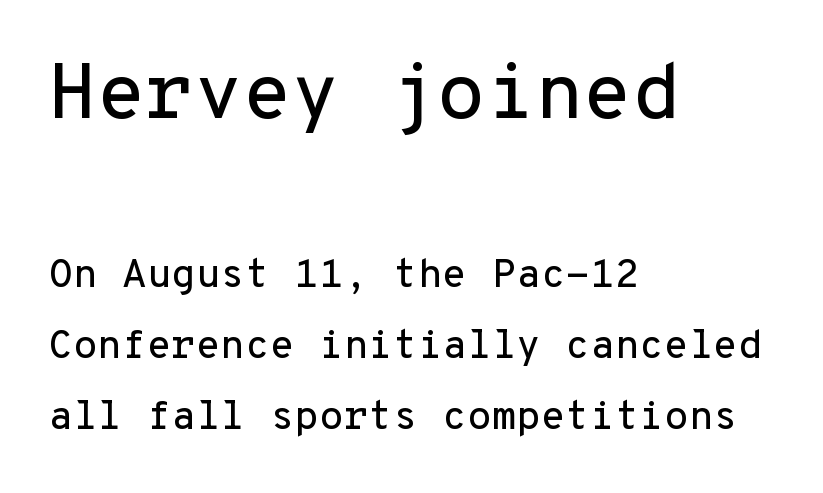
The image shows 79 px sans-serif type, upright, monospaced; set left-aligned, line spacing 1.77x, normal letter spacing, not underlined; the first (top) block is 1.98x larger; low stroke contrast and a medium x-height.
